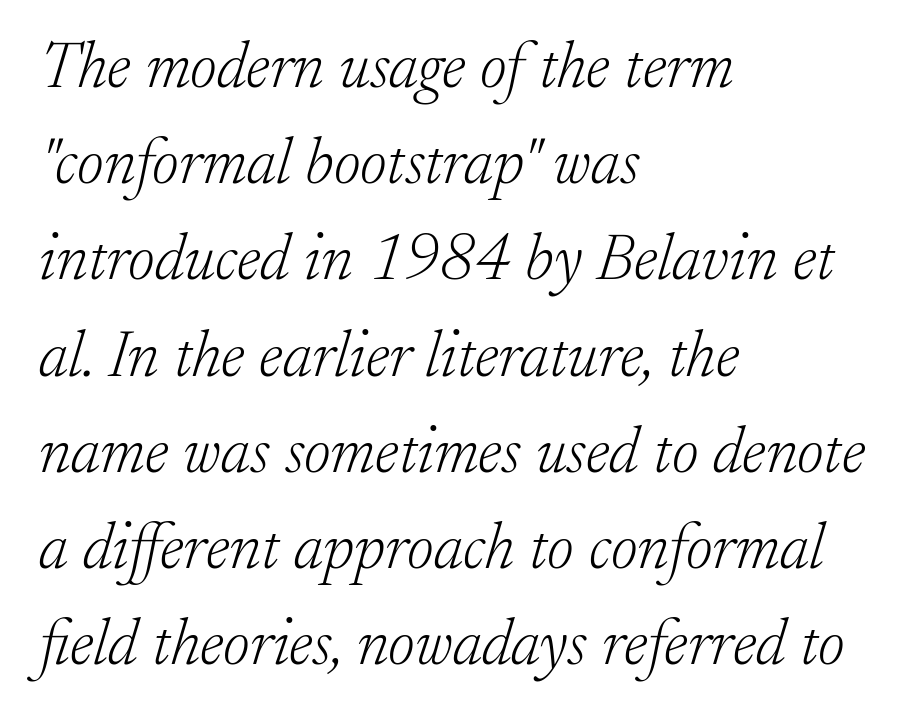
The image shows 65 px light serif type, italic (leaning right); set left-aligned, normal line spacing (1.48x), normal letter spacing, not underlined; low stroke contrast and a small x-height.
